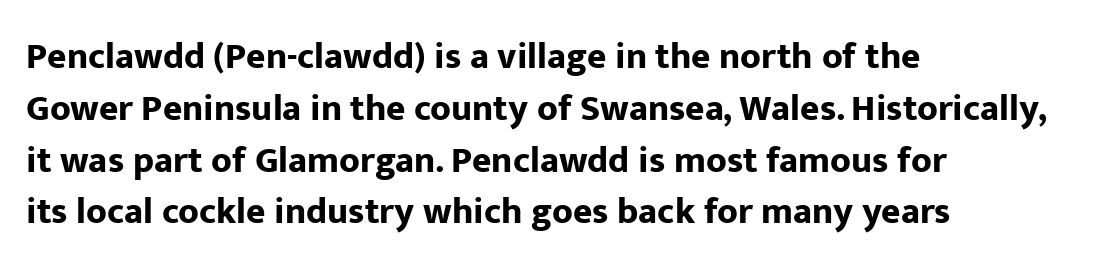
{"serif": "no", "italic": "no", "bold": "yes", "weight": "bold", "width": "normal", "stroke_contrast": "low", "x_height": "medium", "monospaced": "no", "underline": "no", "align": "left", "line_spacing": "normal", "line_spacing_ratio": 1.4, "letter_spacing": "normal", "letter_spacing_em": 0.0, "glyph_px": 37}
